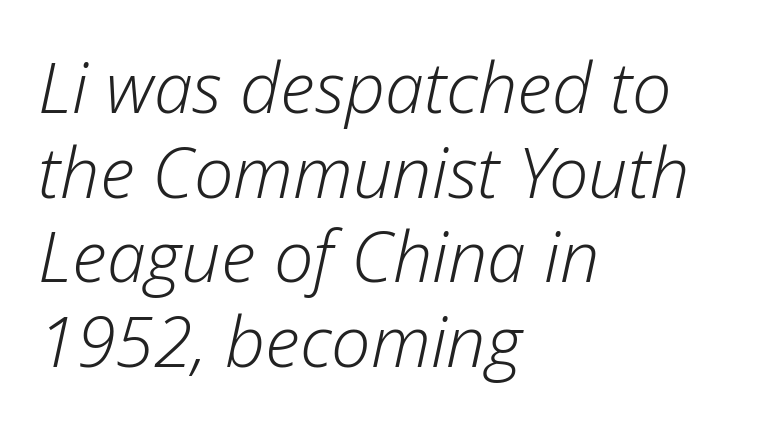
Q: Is the text bold? A: No.
Q: Is the text italic (slanted)? A: Yes, it leans right by about 12 degrees.
Q: Is the text underlined? A: No.
Q: How is the paragraph aligned? A: Left-aligned.
Q: Is the spacing between letters normal or unusually wide? A: Normal.
Q: Width (condensed, normal, or wide)? A: Normal.
Q: Stroke contrast? A: Low.
Q: x-height? A: Medium.
Q: Monospaced? A: No.
